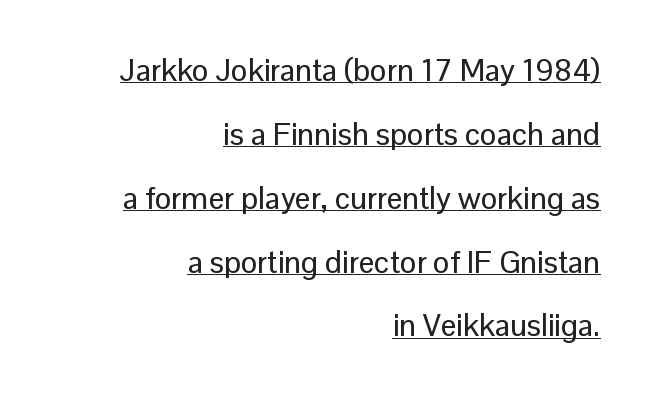
The lettering stays uniformly vertical, giving the passage a roman look. Caption: multi-line text, flush right, ragged left. The space between consecutive lines is lavish. The tracking reads as untouched default to a designer's eye.
